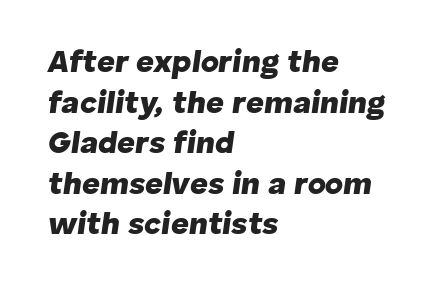
The image shows 31 px heavy type, italic (leaning right); set left-aligned, normal line spacing (1.31x), normal letter spacing, not underlined; low stroke contrast and a medium x-height.
